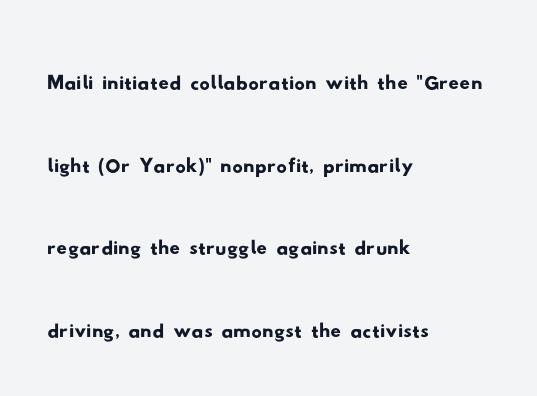
The image shows 52 px wide sans-serif type; set left-aligned, normal line spacing (1.59x), normal letter spacing, not underlined; low stroke contrast and a small x-height.
